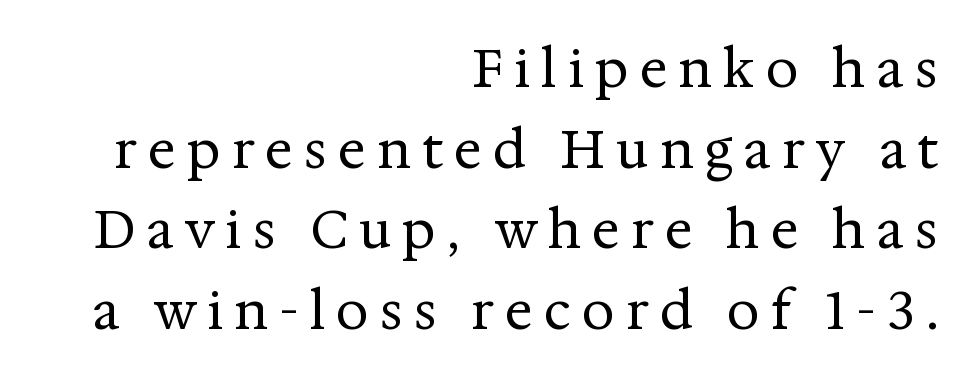
Q: Is the text bold? A: No.
Q: Is the text italic (slanted)? A: No, it is upright.
Q: Is the typeface a serif or a sans-serif typeface? A: Serif.
Q: Is the text underlined? A: No.
Q: How is the paragraph aligned? A: Right-aligned.
Q: Is the spacing between letters normal or unusually wide? A: Unusually wide.
Q: Is the spacing between lines tight, normal or loose? A: Normal.
Q: Width (condensed, normal, or wide)? A: Normal.
Q: Stroke contrast? A: Medium.
Q: x-height? A: Medium.
Q: Monospaced? A: No.
